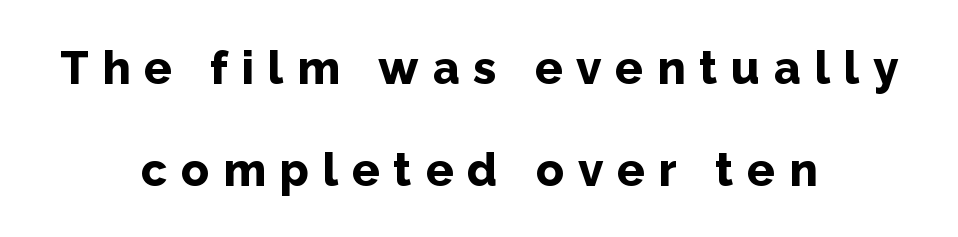
The image shows 46 px bold sans-serif type, upright; set centered, loose line spacing (2.21x), unusually wide letter spacing (+0.3 em), not underlined; low stroke contrast and a medium x-height.
